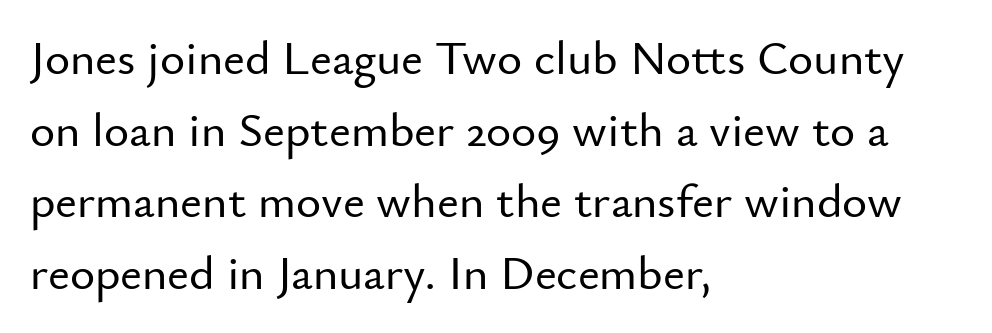
{"serif": "no", "italic": "no", "width": "normal", "stroke_contrast": "low", "x_height": "small", "monospaced": "no", "underline": "no", "align": "left", "line_spacing": "normal", "line_spacing_ratio": 1.49, "letter_spacing": "normal", "letter_spacing_em": 0.0, "glyph_px": 48}
